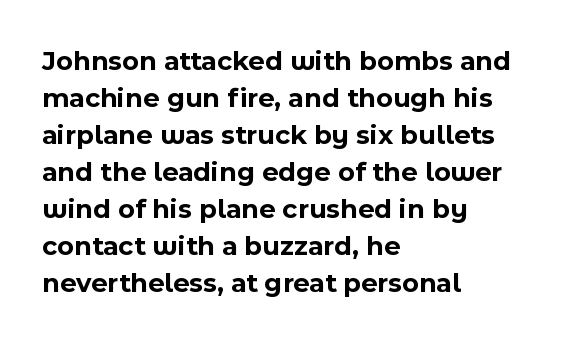
Q: Is the text bold? A: Yes.
Q: Is the text italic (slanted)? A: No, it is upright.
Q: Is the typeface a serif or a sans-serif typeface? A: Sans-serif.
Q: Is the text underlined? A: No.
Q: How is the paragraph aligned? A: Left-aligned.
Q: Is the spacing between letters normal or unusually wide? A: Normal.
Q: Is the spacing between lines tight, normal or loose? A: Normal.
Q: Width (condensed, normal, or wide)? A: Normal.
Q: x-height? A: Medium.
Q: Monospaced? A: No.
